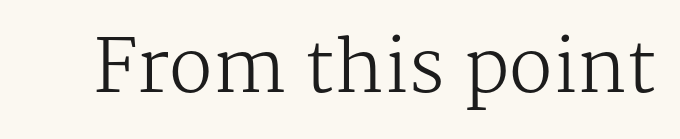
The image shows 72 px regular-weight serif type, upright; set normal letter spacing, not underlined; medium stroke contrast and a medium x-height.
